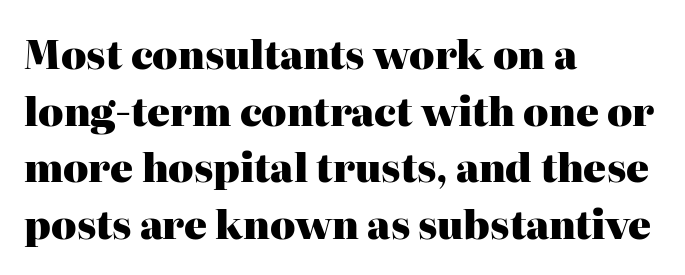
The image shows 38 px heavy serif type, upright; set left-aligned, normal line spacing (1.49x), normal letter spacing, not underlined; high stroke contrast and a medium x-height.
